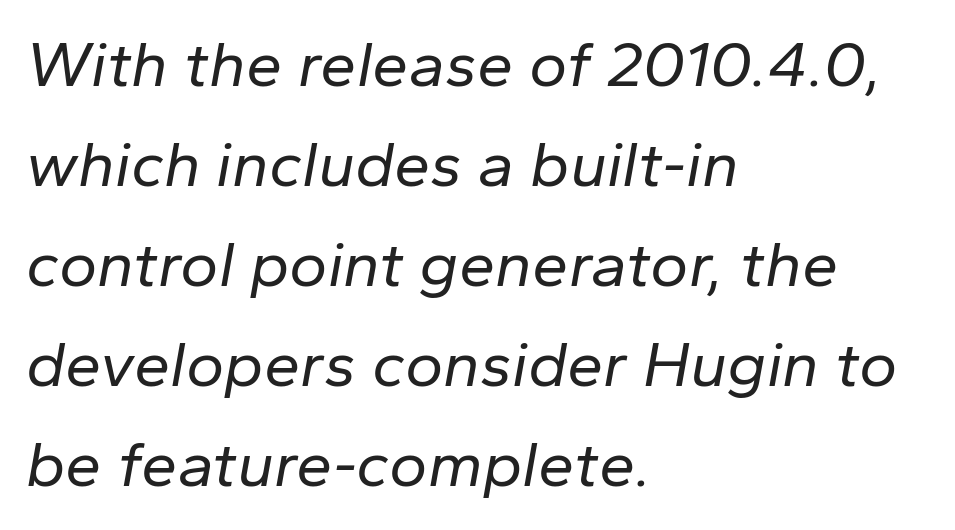
Looks like regular typesetting: each glyph gets only the width it needs. In terms of letterspacing, this is plain default setting. Alignment: flush left. Does the lettering tilt? It does — this is italic. Does the leading feel generous? No, just average.
